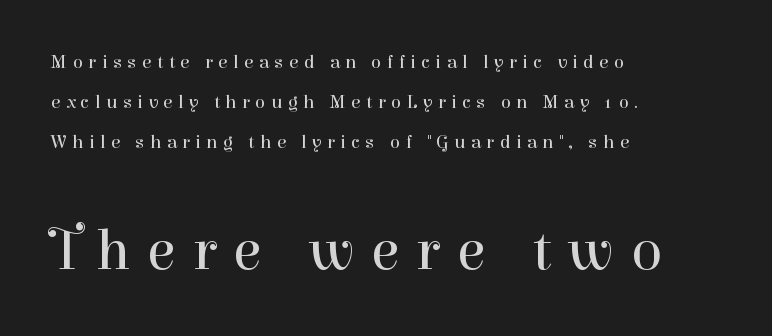
The image shows 58 px regular-weight serif type, upright; set left-aligned, loose line spacing (2.11x), unusually wide letter spacing (+0.29 em), not underlined; the second (bottom) block is 3.05x larger; high stroke contrast and a medium x-height.
